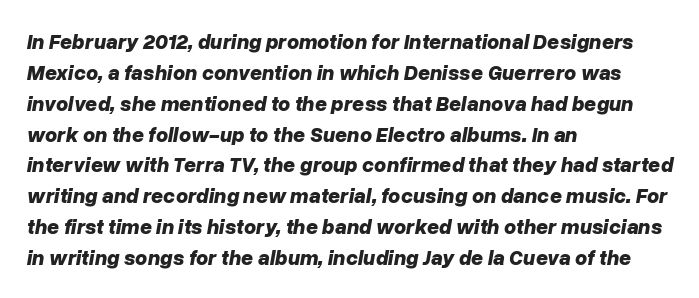
Q: Is the text bold? A: Yes.
Q: Is the text italic (slanted)? A: Yes, it leans right by about 10 degrees.
Q: Is the text underlined? A: No.
Q: How is the paragraph aligned? A: Left-aligned.
Q: Is the spacing between letters normal or unusually wide? A: Normal.
Q: Is the spacing between lines tight, normal or loose? A: Normal.
